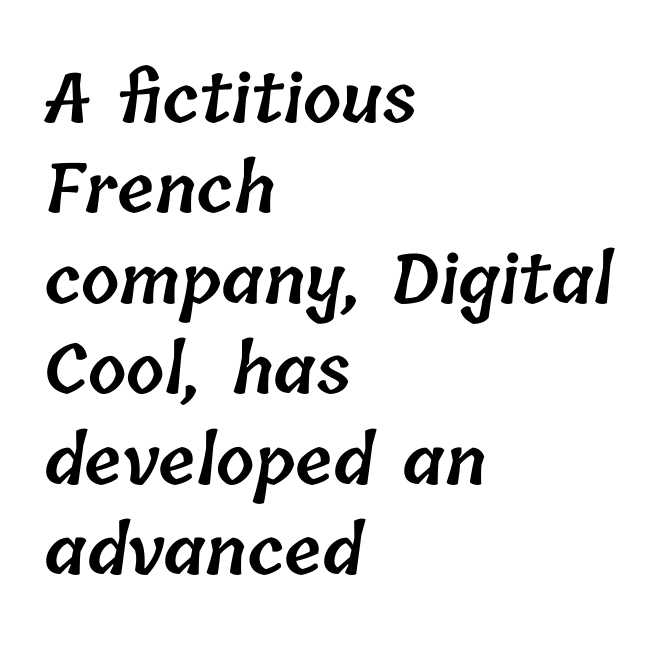
{"bold": "semi", "weight": "semibold", "width": "normal", "stroke_contrast": "low", "x_height": "medium", "monospaced": "no", "underline": "no", "align": "left", "line_spacing": "normal", "line_spacing_ratio": 1.33, "letter_spacing": "normal", "letter_spacing_em": 0.0, "glyph_px": 68}
